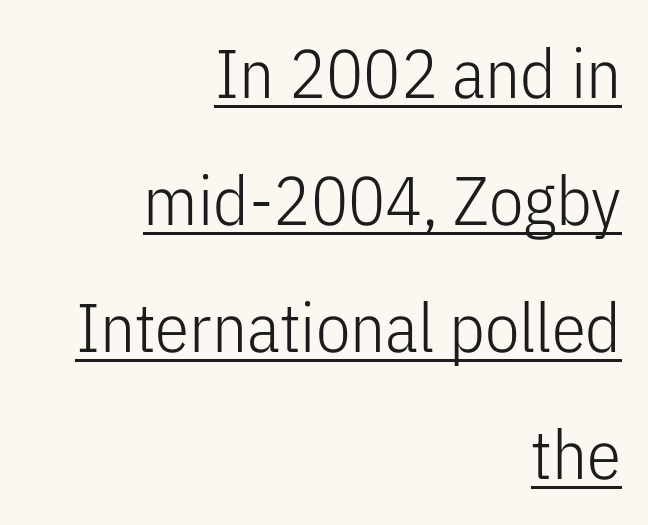
Q: Is the text bold? A: No.
Q: Is the text italic (slanted)? A: No, it is upright.
Q: Is the typeface a serif or a sans-serif typeface? A: Sans-serif.
Q: Is the text underlined? A: Yes.
Q: How is the paragraph aligned? A: Right-aligned.
Q: Is the spacing between letters normal or unusually wide? A: Normal.
Q: Width (condensed, normal, or wide)? A: Condensed.
Q: Stroke contrast? A: Low.
Q: x-height? A: Medium.
Q: Monospaced? A: No.
